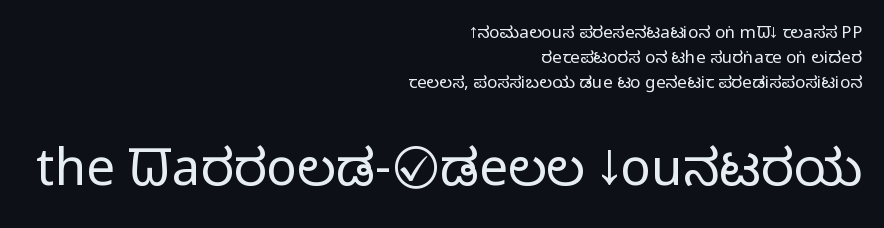
{"serif": "no", "italic": "no", "bold": "no", "weight": "regular", "width": "condensed", "stroke_contrast": "low", "x_height": "large", "monospaced": "no", "underline": "no", "align": "right", "line_spacing": "normal", "line_spacing_ratio": 1.47, "letter_spacing": "normal", "letter_spacing_em": 0.0, "larger_block": "second", "size_ratio": 3.0, "glyph_px": 51}
